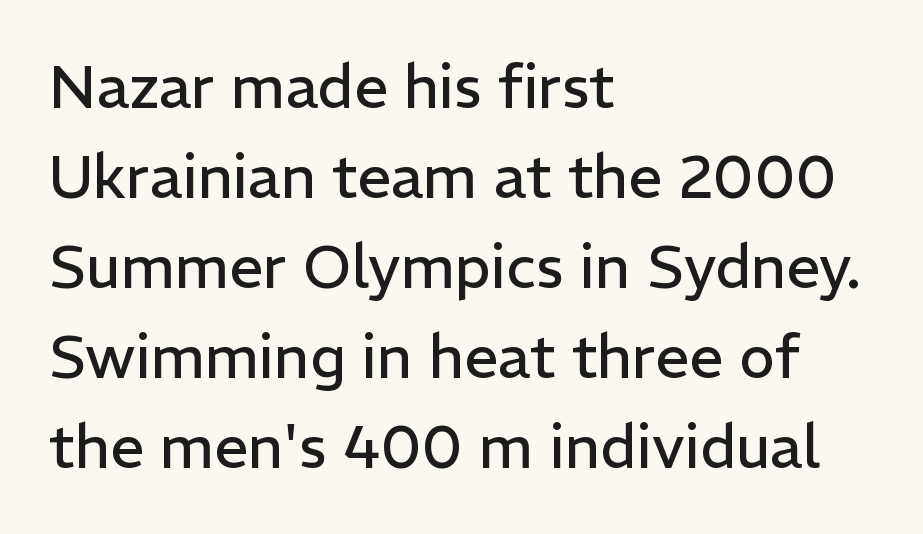
{"serif": "no", "italic": "no", "bold": "no", "weight": "regular", "width": "normal", "stroke_contrast": "low", "x_height": "medium", "monospaced": "no", "underline": "no", "align": "left", "line_spacing": "normal", "line_spacing_ratio": 1.5, "letter_spacing": "normal", "letter_spacing_em": 0.0, "glyph_px": 60}
